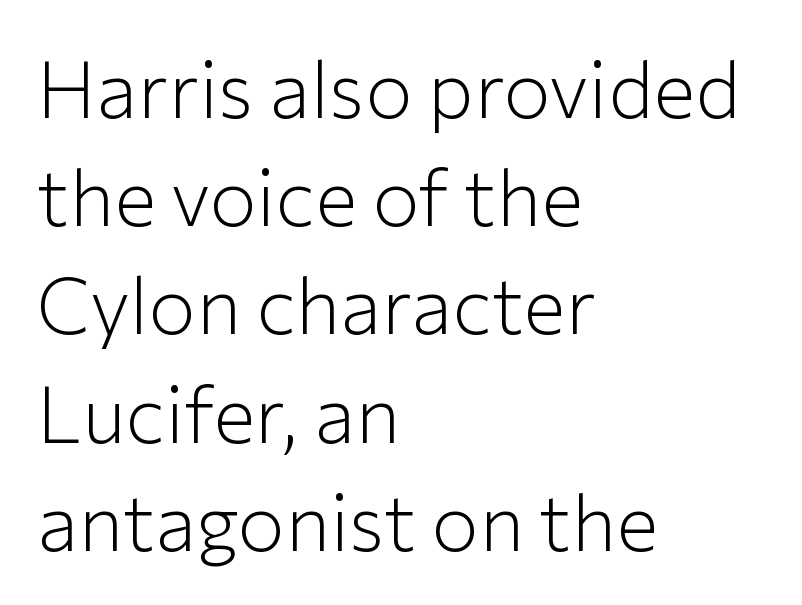
Q: Is the text bold? A: No.
Q: Is the text italic (slanted)? A: No, it is upright.
Q: Is the typeface a serif or a sans-serif typeface? A: Sans-serif.
Q: Is the text underlined? A: No.
Q: How is the paragraph aligned? A: Left-aligned.
Q: Is the spacing between letters normal or unusually wide? A: Normal.
Q: Is the spacing between lines tight, normal or loose? A: Normal.
Q: Width (condensed, normal, or wide)? A: Normal.
Q: Stroke contrast? A: Low.
Q: x-height? A: Medium.
Q: Monospaced? A: No.
